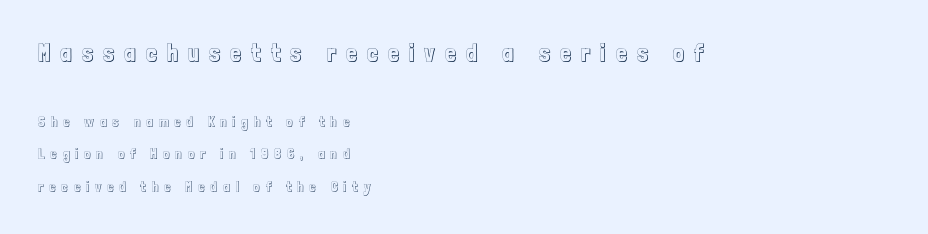
Q: Is the text italic (slanted)? A: No, it is upright.
Q: Is the text underlined? A: No.
Q: How is the paragraph aligned? A: Left-aligned.
Q: Is the spacing between letters normal or unusually wide? A: Unusually wide.
Q: Is the spacing between lines tight, normal or loose? A: Loose.
Q: Which block of text is set in a larger size, the first (top) or the second (bottom)? A: The first (top) one.
